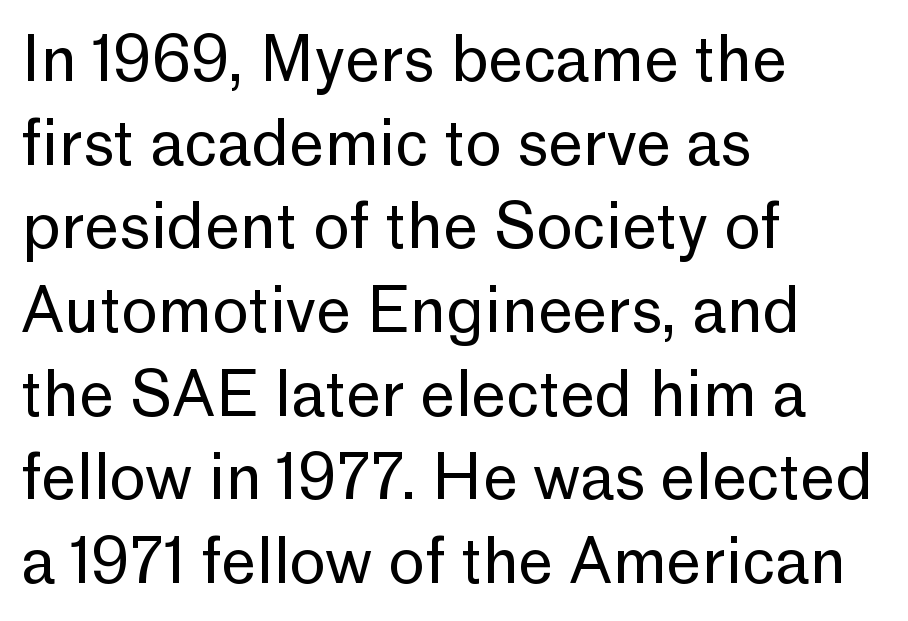
The rows are spaced the way most documents space them. Honestly, the letter spacing is just normal — you wouldn't notice it. Heft: none added — not bold. Here the designer chose a conventional face with non-uniform glyph widths.
